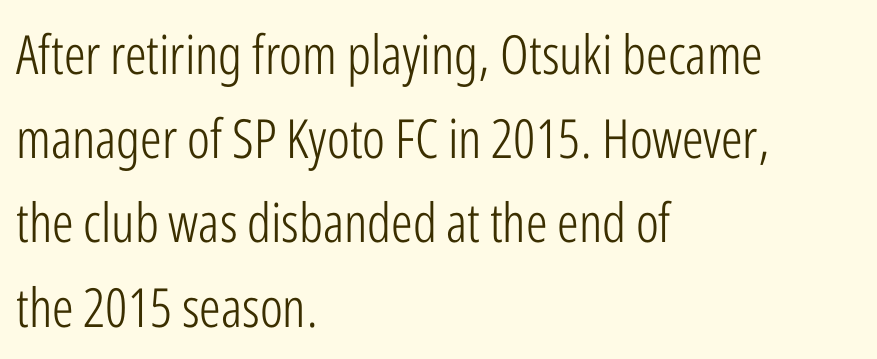
The image shows 54 px light, condensed sans-serif type, upright; set left-aligned, normal line spacing (1.56x), normal letter spacing, not underlined; low stroke contrast and a medium x-height.
